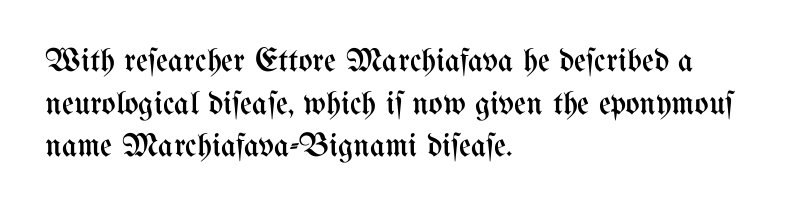
The image shows 33 px regular-weight, condensed type, upright; set left-aligned, normal line spacing (1.29x), normal letter spacing, not underlined; medium stroke contrast and a medium x-height.
